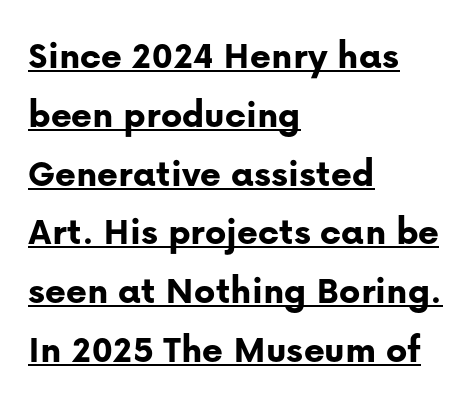
Q: Is the text bold? A: Yes.
Q: Is the text italic (slanted)? A: No, it is upright.
Q: Is the typeface a serif or a sans-serif typeface? A: Sans-serif.
Q: Is the text underlined? A: Yes.
Q: How is the paragraph aligned? A: Left-aligned.
Q: Is the spacing between letters normal or unusually wide? A: Normal.
Q: Is the spacing between lines tight, normal or loose? A: Normal.
Q: Width (condensed, normal, or wide)? A: Normal.
Q: Stroke contrast? A: Low.
Q: x-height? A: Medium.
Q: Monospaced? A: No.
